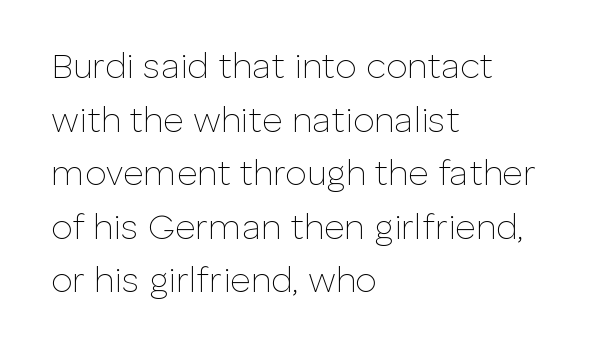
Ascenders rise straight up at ninety degrees. Does the leading feel generous? No, just average. The passage shown is typed in a proportional face where columns would drift. The typesetting does not lean heavy: it is not bold.
